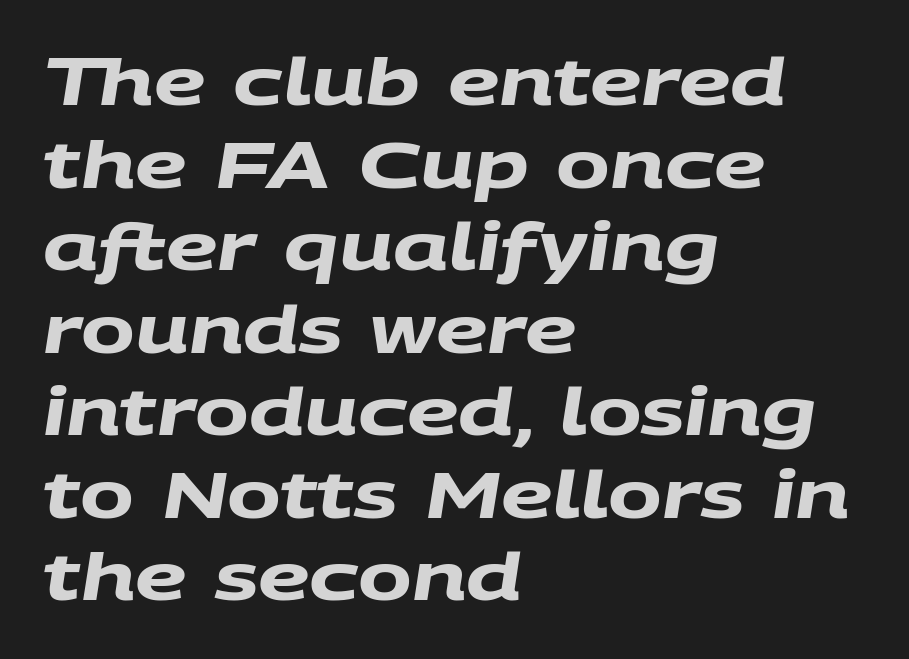
Honestly, the row spacing looks completely unremarkable. Observe the ordinary spacing: letters are neighbours, not strangers. Compared with a centered layout, this one pins lines to the left instead. The gap between lines stays unmarked.
